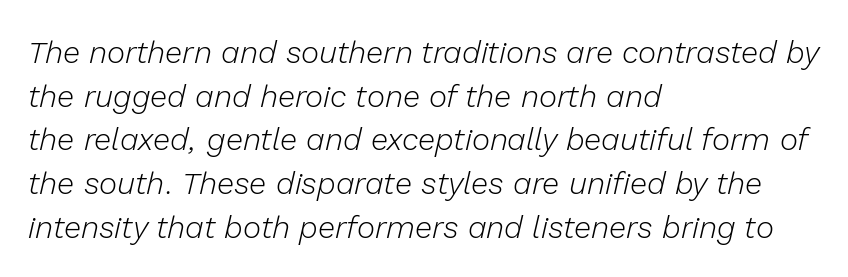
{"italic": "yes", "lean": "right", "slant_degrees": 13, "bold": "no", "weight": "light", "width": "normal", "stroke_contrast": "low", "x_height": "medium", "monospaced": "no", "underline": "no", "align": "left", "line_spacing": "normal", "line_spacing_ratio": 1.41, "letter_spacing": "normal", "letter_spacing_em": 0.0, "glyph_px": 31}
